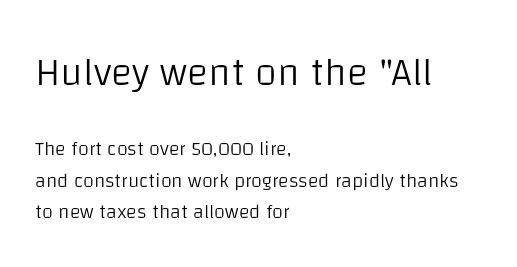
These lines are rendered in a variable-pitch font. A roman cut, with each character standing at attention. The ragged edge is on the right, which tells us the setting is flush left. Words appear dense and cohesive because spacing is normal. Nobody drew a line under any word here.
